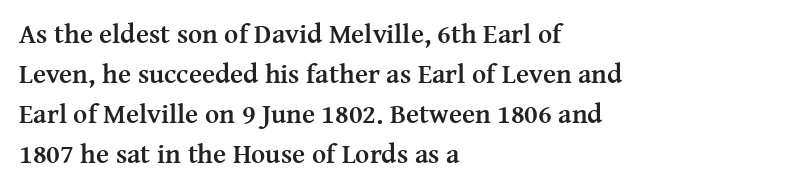
The image shows 27 px bold type, upright; set left-aligned, normal line spacing (1.48x), normal letter spacing, not underlined.
